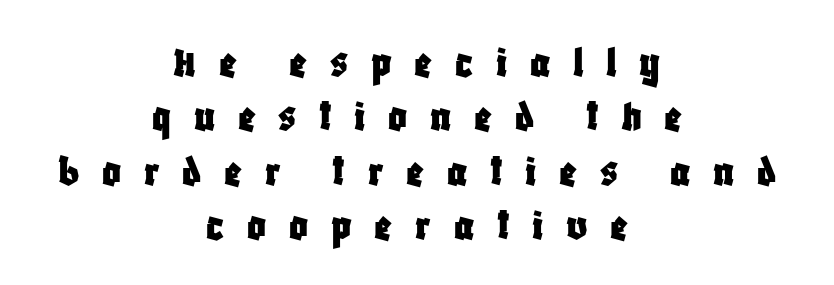
The image shows 46 px condensed sans-serif type, upright; set centered, line spacing 1.18x, unusually wide letter spacing (+0.49 em), not underlined; low stroke contrast and a large x-height.
